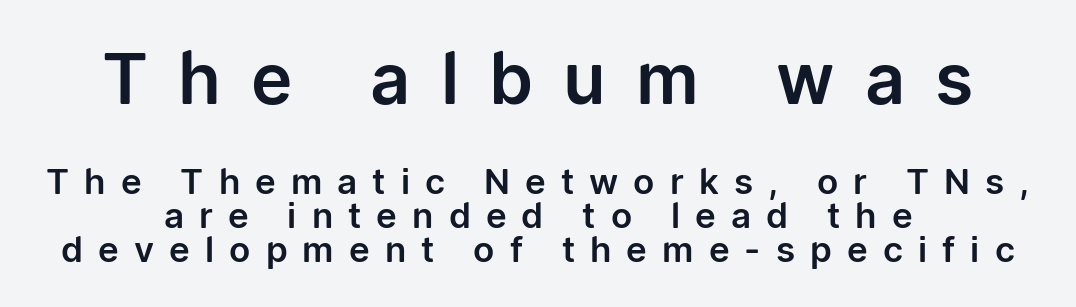
Q: Is the text italic (slanted)? A: No, it is upright.
Q: Is the typeface a serif or a sans-serif typeface? A: Sans-serif.
Q: Is the text underlined? A: No.
Q: How is the paragraph aligned? A: Centered.
Q: Is the spacing between letters normal or unusually wide? A: Unusually wide.
Q: Is the spacing between lines tight, normal or loose? A: Tight.
Q: Which block of text is set in a larger size, the first (top) or the second (bottom)? A: The first (top) one.
Q: Width (condensed, normal, or wide)? A: Normal.
Q: Stroke contrast? A: Low.
Q: x-height? A: Medium.
Q: Monospaced? A: No.
